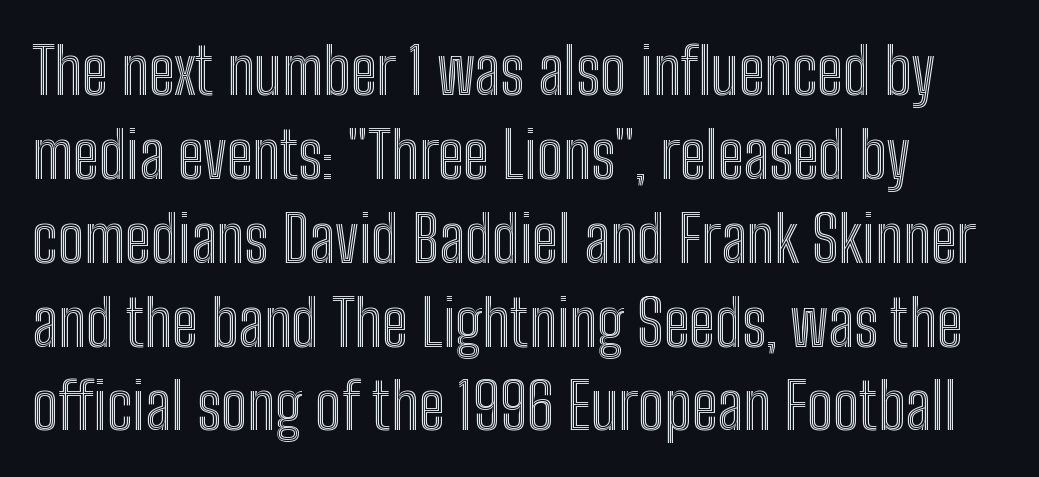
The image shows 64 px condensed type, upright; set normal line spacing (1.31x), normal letter spacing, not underlined; a medium x-height.
